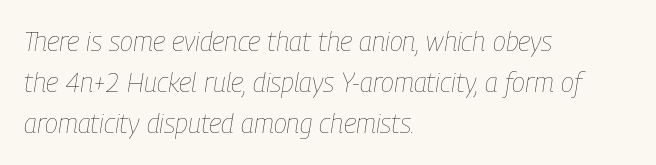
{"italic": "yes", "lean": "right", "slant_degrees": 9, "bold": "no", "underline": "no", "align": "left", "line_spacing": "normal", "line_spacing_ratio": 1.52, "letter_spacing": "normal", "letter_spacing_em": 0.0, "glyph_px": 27}
